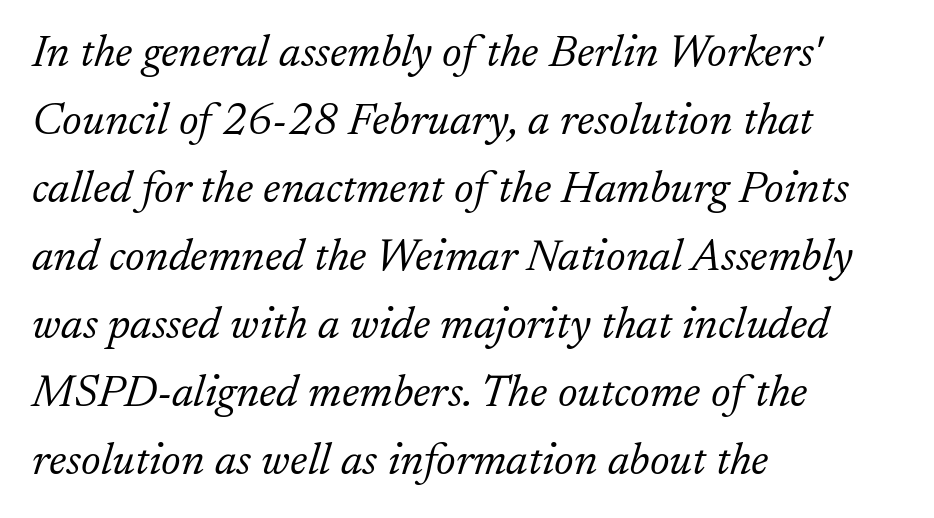
The image shows 45 px light serif type, italic (leaning right); set left-aligned, normal line spacing (1.51x), normal letter spacing, not underlined; low stroke contrast and a small x-height.
